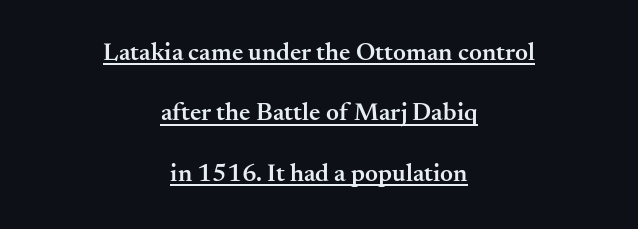
Is the type bold? Partly — it's a semibold, heavier than regular but not fully bold. This is the regular roman posture of the typeface. Underlining? Definitely there. The line texture is even and compact thanks to regular tracking. Quick note: interline space is abundant.
